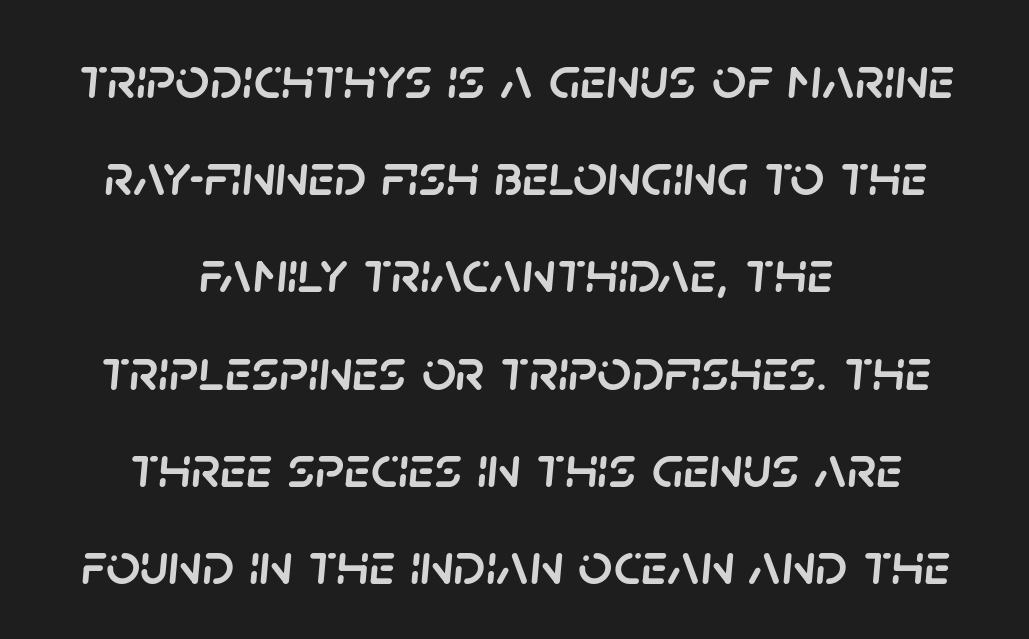
{"italic": "yes", "lean": "right", "slant_degrees": 5, "width": "normal", "stroke_contrast": "low", "x_height": "large", "monospaced": "no", "underline": "no", "align": "center", "line_spacing": "normal", "line_spacing_ratio": 1.62, "letter_spacing": "normal", "letter_spacing_em": 0.0, "glyph_px": 60}
